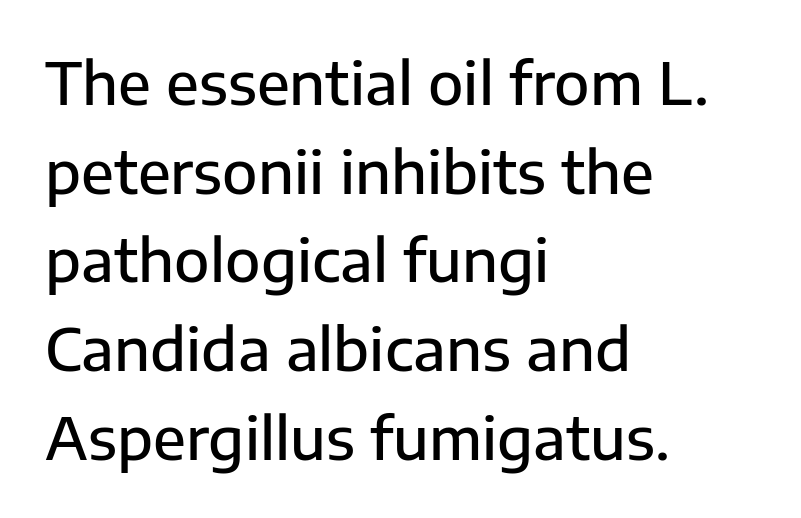
Is the letter spacing exaggerated? No — it looks like the ordinary default. Here the designer chose a conventional face with non-uniform glyph widths. These lines are composed in type without serifs. Every character sits straight up, as roman type does. Left-aligned paragraph, ragged on the right.
